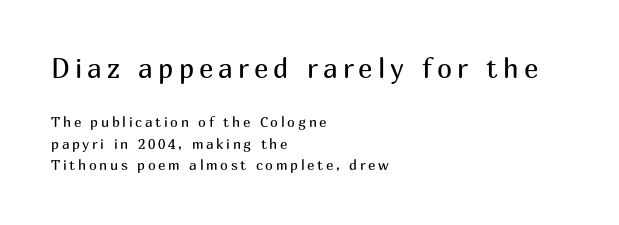
The initial chunk of copy outweighs the following chunk in type size. Alignment: flush left. The typeface has the unassuming heft of standard copy or less. Underline: absent. A roman cut, with each character standing at attention.
